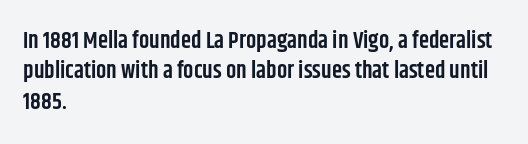
The image shows 23 px text type, upright; set left-aligned, normal line spacing (1.32x), normal letter spacing, not underlined.
